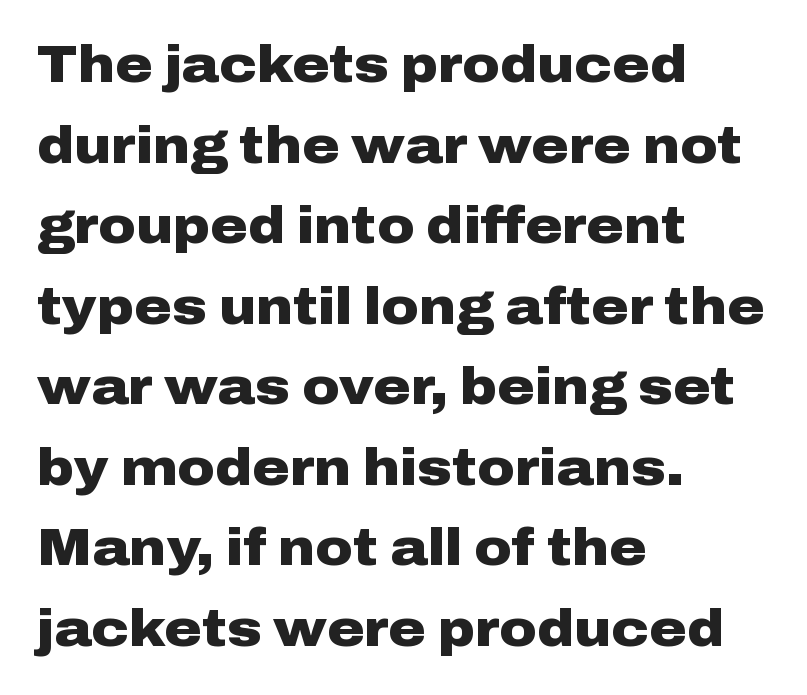
The image shows 51 px heavy, wide sans-serif type, upright; set left-aligned, normal line spacing (1.58x), normal letter spacing, not underlined; low stroke contrast and a medium x-height.
